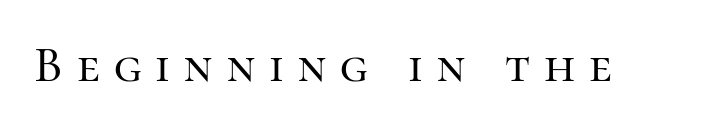
{"serif": "yes", "italic": "no", "width": "normal", "stroke_contrast": "high", "x_height": "medium", "monospaced": "no", "underline": "no", "letter_spacing": "wide", "letter_spacing_em": 0.28, "glyph_px": 50}
